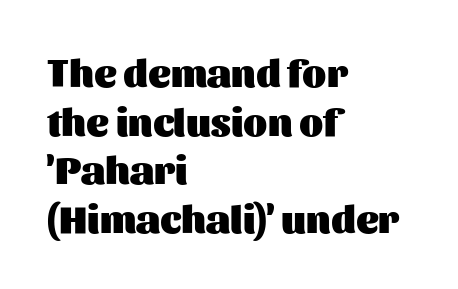
The image shows 39 px heavy sans-serif type, upright; set left-aligned, normal line spacing (1.25x), normal letter spacing, not underlined; medium stroke contrast and a medium x-height.
